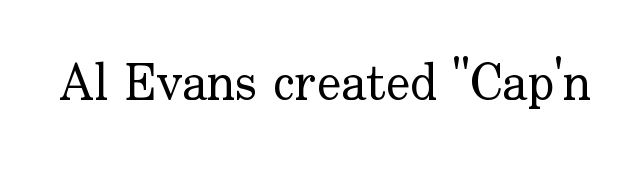
A typesetter would label this face a serif. The passage shown has conventional tracking throughout. The type sits square on the baseline with zero lean. This sample has the flowing, uneven cadence of proportional lettering.
